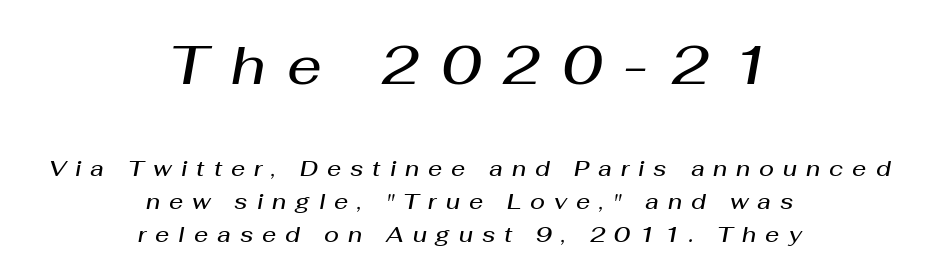
The image shows 54 px semibold type, italic (leaning right); set centered, normal line spacing (1.5x), unusually wide letter spacing (+0.41 em), not underlined; the first (top) block is 2.45x larger; medium stroke contrast and a medium x-height.
